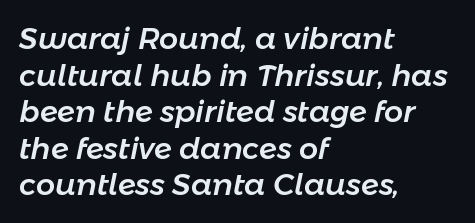
{"italic": "yes", "lean": "right", "slant_degrees": 11, "width": "normal", "stroke_contrast": "low", "x_height": "medium", "monospaced": "no", "underline": "no", "align": "left", "line_spacing_ratio": 1.22, "letter_spacing": "normal", "letter_spacing_em": 0.0, "glyph_px": 30}
